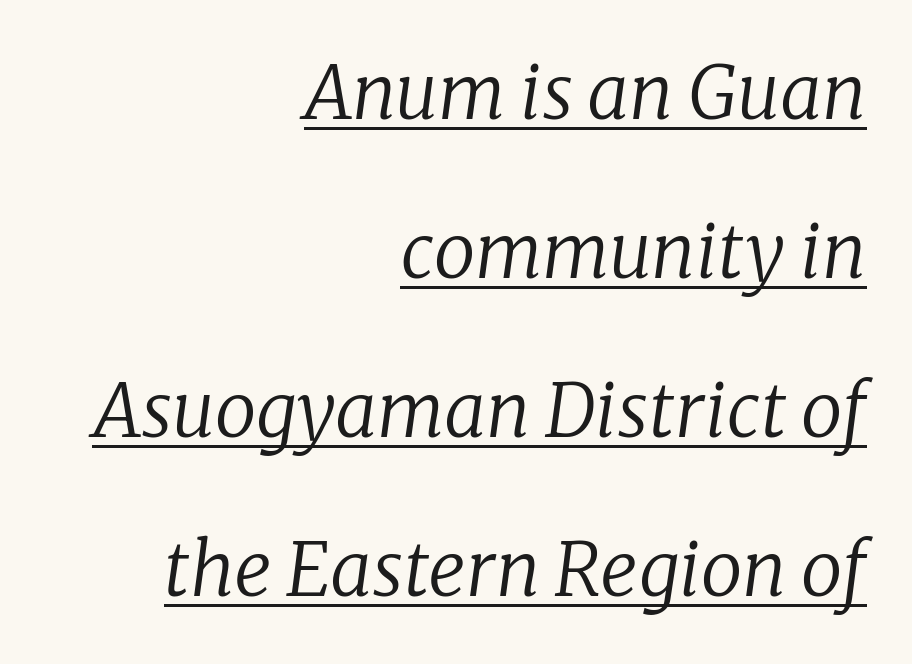
The vertical gap from one line to the next is large. A typesetter would call this proportional, since set widths differ per character. The rendering anchors every line to the right-hand side. Stem width sits at or under what a default text font uses. Caption: lettering with a line underneath. Classification — serif.
